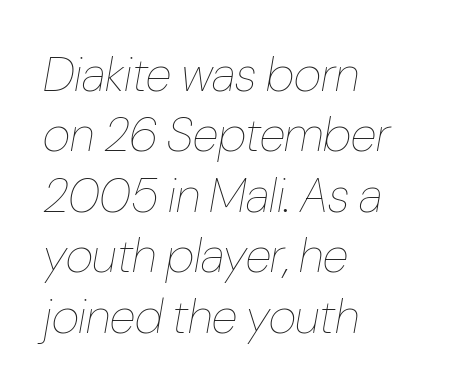
The image shows 48 px thin, condensed type, italic (leaning right); set left-aligned, normal line spacing (1.26x), normal letter spacing, not underlined; low stroke contrast and a medium x-height.
